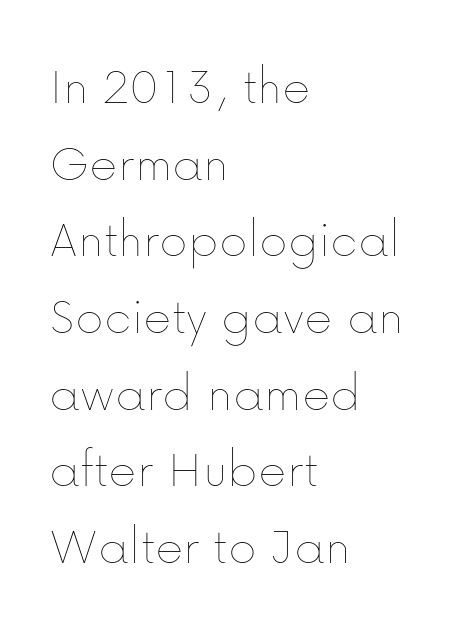
{"italic": "no", "bold": "no", "weight": "thin", "width": "normal", "stroke_contrast": "low", "x_height": "medium", "monospaced": "no", "underline": "no", "align": "left", "line_spacing": "normal", "line_spacing_ratio": 1.42, "letter_spacing": "normal", "letter_spacing_em": 0.0, "glyph_px": 54}
